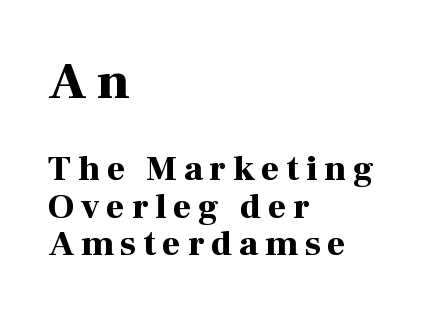
Plenty of ink on the page — the face is bold. The text block is weighted toward the left margin, trailing off unevenly rightward. This rendering features lettering with no underline. Character widths vary here, with narrow letters taking less room than wide ones.
